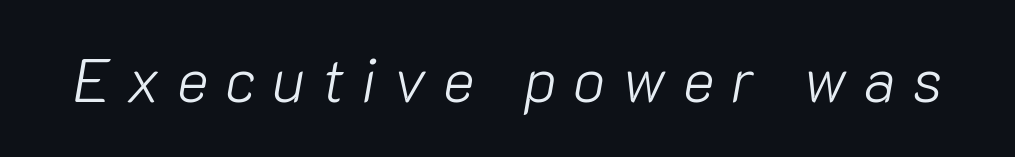
{"italic": "yes", "lean": "right", "slant_degrees": 10, "bold": "no", "weight": "light", "width": "normal", "stroke_contrast": "low", "x_height": "medium", "monospaced": "no", "underline": "no", "letter_spacing": "wide", "letter_spacing_em": 0.28, "glyph_px": 60}
